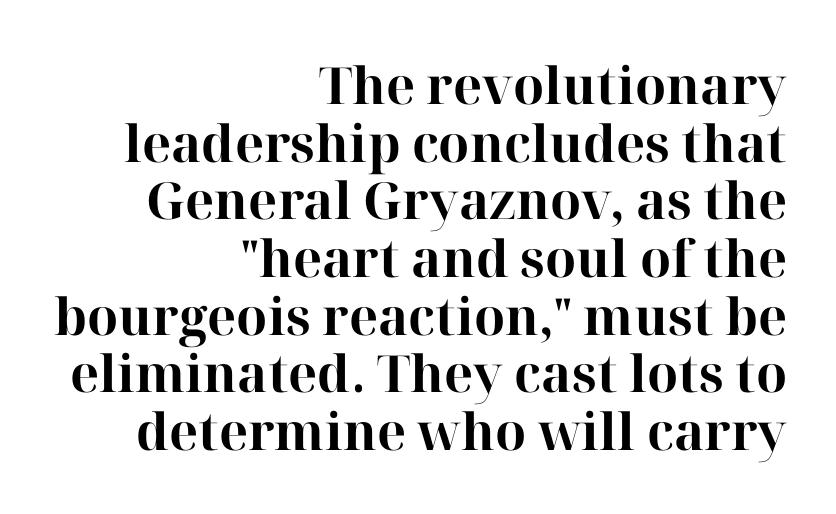
{"serif": "yes", "italic": "no", "bold": "yes", "weight": "bold", "width": "normal", "stroke_contrast": "high", "x_height": "medium", "monospaced": "no", "underline": "no", "align": "right", "line_spacing": "tight", "line_spacing_ratio": 1.13, "letter_spacing": "normal", "letter_spacing_em": 0.0, "glyph_px": 51}
